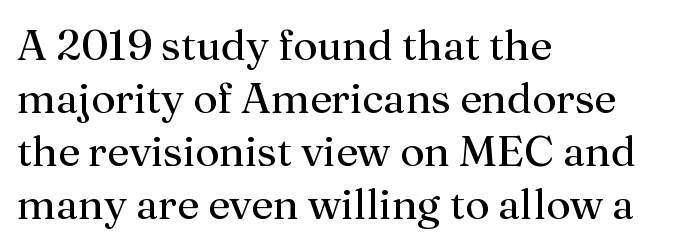
{"serif": "yes", "italic": "no", "bold": "no", "weight": "regular", "width": "normal", "stroke_contrast": "medium", "x_height": "medium", "monospaced": "no", "underline": "no", "align": "left", "line_spacing_ratio": 1.23, "letter_spacing": "normal", "letter_spacing_em": 0.0, "glyph_px": 43}
